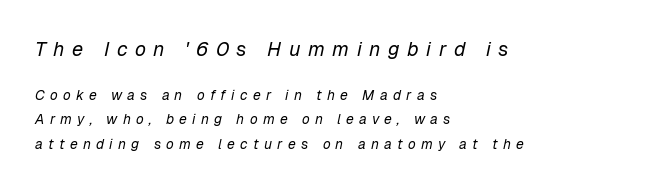
{"italic": "yes", "lean": "right", "slant_degrees": 12, "bold": "no", "underline": "no", "align": "left", "line_spacing_ratio": 1.72, "letter_spacing": "wide", "letter_spacing_em": 0.38, "larger_block": "first", "size_ratio": 1.43, "glyph_px": 20}
